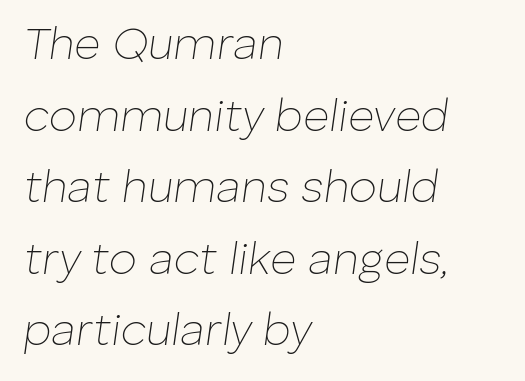
The image shows 45 px thin type, italic (leaning right); set left-aligned, normal line spacing (1.59x), normal letter spacing, not underlined; low stroke contrast and a medium x-height.
